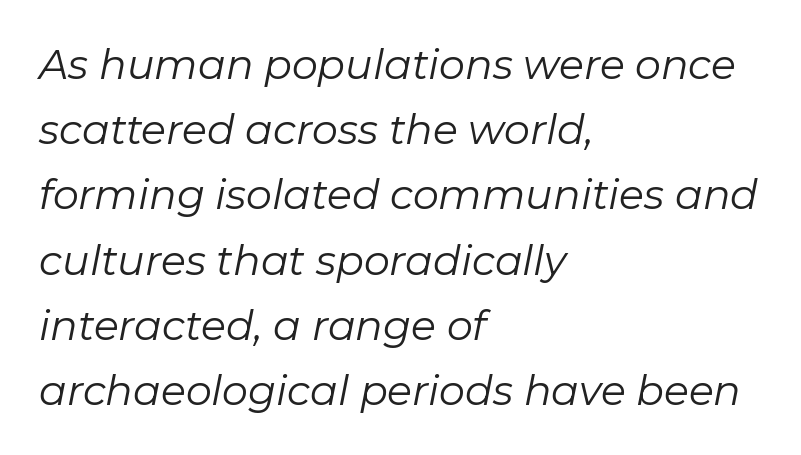
Rows of type keep a routine distance in the vertical direction. Note the varied advance widths — an 'i' is clearly narrower than an 'm'. Plain, unruled lines of type. Slant detected: the letters are inclined.
